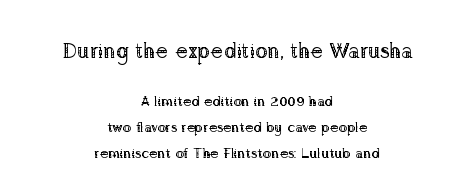
Q: Is the text bold? A: No.
Q: Is the text italic (slanted)? A: No, it is upright.
Q: Is the text underlined? A: No.
Q: How is the paragraph aligned? A: Centered.
Q: Is the spacing between letters normal or unusually wide? A: Normal.
Q: Which block of text is set in a larger size, the first (top) or the second (bottom)? A: The first (top) one.
